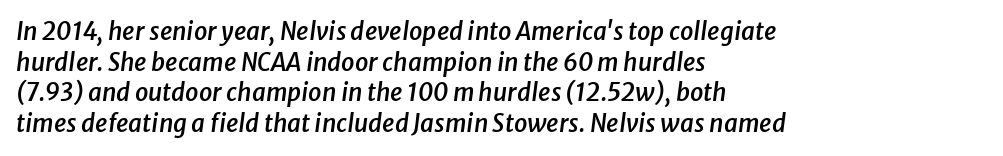
Nobody touched the tracking dial on this one. The face used here is a semibold: visibly heavier than regular, lighter than bold. Posture: slanted. Honestly, the row spacing looks completely unremarkable.
